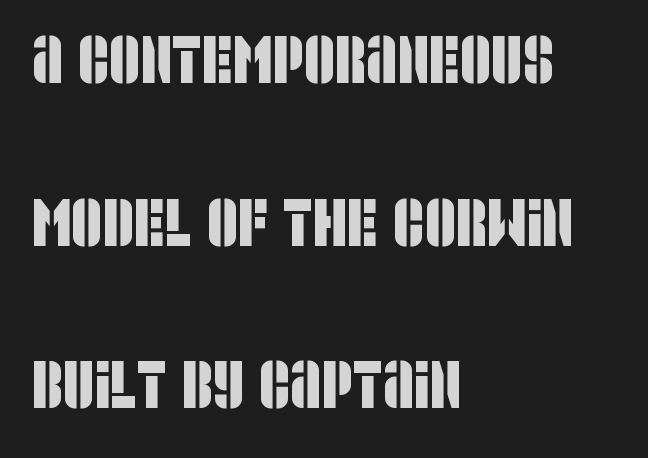
The image shows 68 px condensed sans-serif type; set left-aligned, loose line spacing (2.39x), normal letter spacing, not underlined; low stroke contrast and a large x-height.
